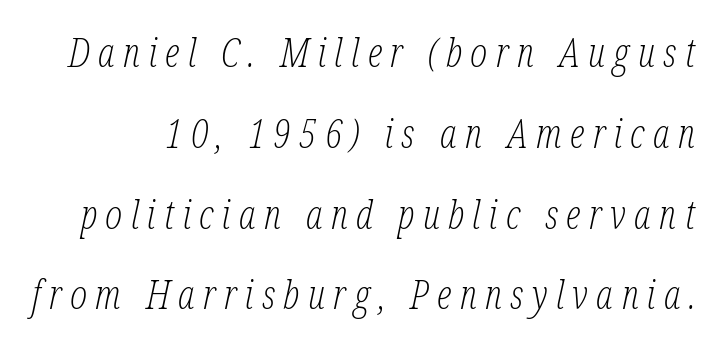
Character widths vary here, with narrow letters taking less room than wide ones. Compared with typical paragraphs, the rows here are farther apart. Display-style spreading of the glyphs; the letterfit is very open. Descenders are the only things crossing below the line.
